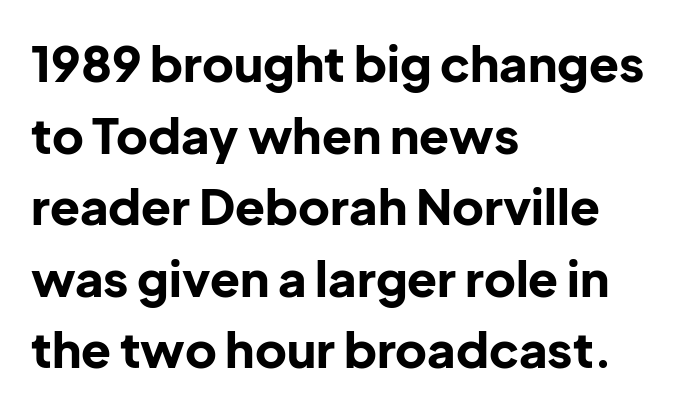
The image shows 49 px bold sans-serif type, upright; set left-aligned, normal line spacing (1.46x), normal letter spacing, not underlined; low stroke contrast and a medium x-height.
